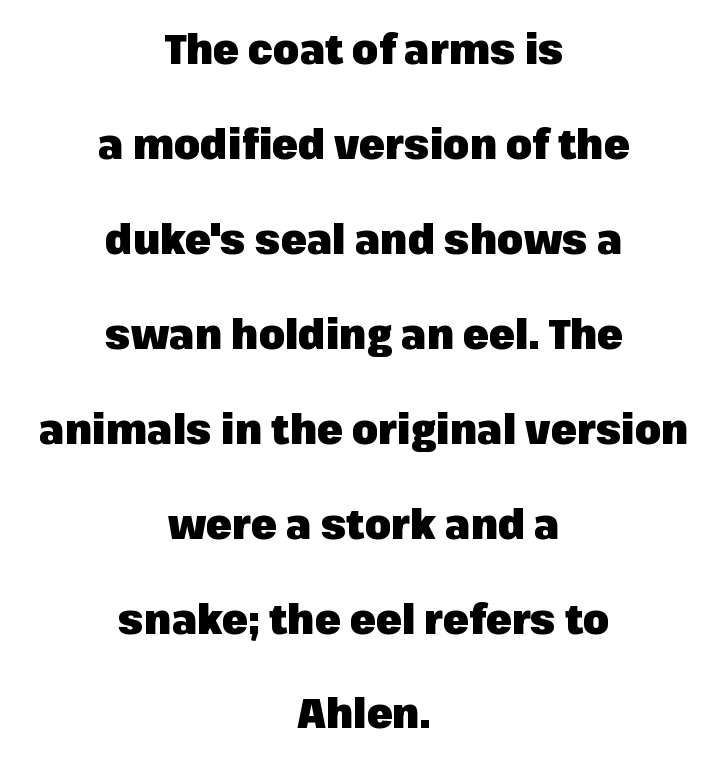
The horizontal fit of the characters is conventional and even. Type style note: lacks serifs. Each row of text sits above clean, open space. Pretty heavy lettering here — definitely bold. This is the regular roman posture of the typeface.
